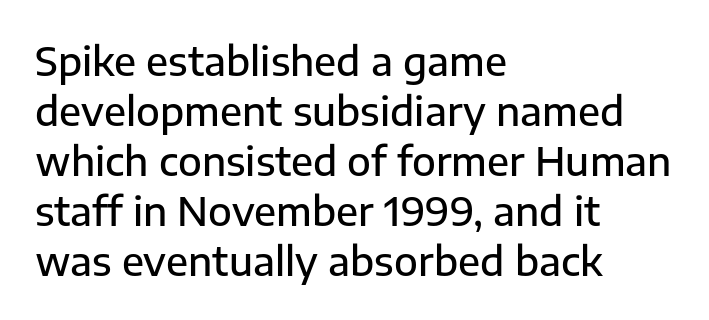
The image shows 39 px semibold sans-serif type, upright; set left-aligned, normal line spacing (1.28x), normal letter spacing, not underlined; low stroke contrast and a medium x-height.
